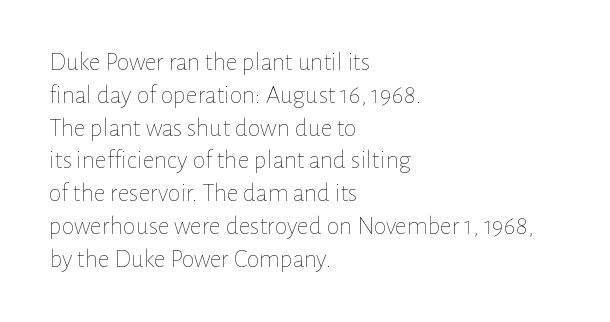
Check the space under the baseline: it is left empty. Posture: upright roman. Is the type heavy? It reads as light-to-regular instead. One-word summary of the alignment: left. The line-height multiplier appears to be the usual default.
